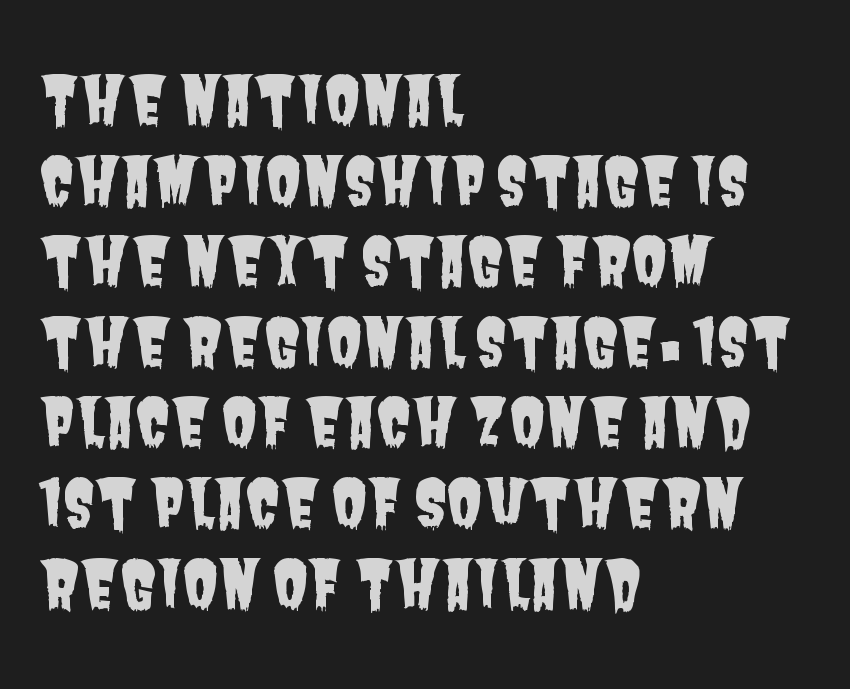
The image shows 65 px condensed sans-serif type; set left-aligned, line spacing 1.24x, normal letter spacing, not underlined; low stroke contrast and a large x-height.
